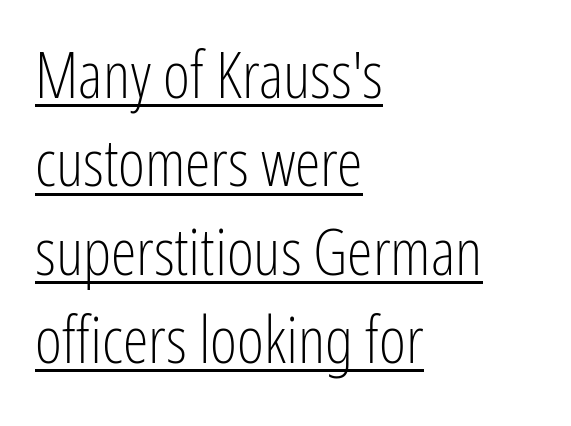
{"serif": "no", "italic": "no", "bold": "no", "weight": "light", "width": "condensed", "stroke_contrast": "low", "x_height": "medium", "monospaced": "no", "underline": "yes", "align": "left", "line_spacing": "normal", "line_spacing_ratio": 1.36, "letter_spacing": "normal", "letter_spacing_em": 0.0, "glyph_px": 65}
